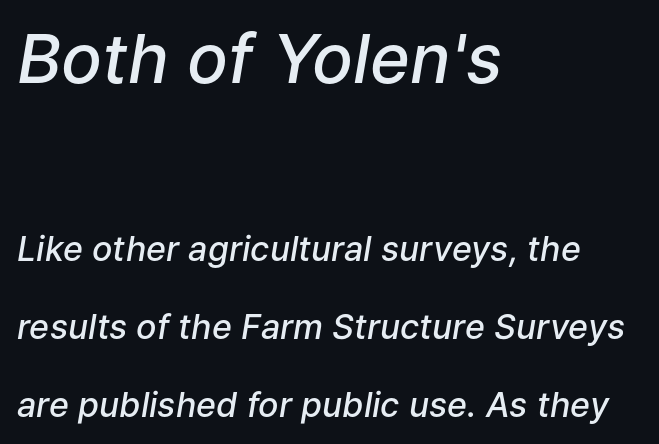
The image shows 68 px semibold type, italic (leaning right); set left-aligned, loose line spacing (2.3x), normal letter spacing, not underlined; the first (top) block is 2.0x larger; low stroke contrast and a medium x-height.
